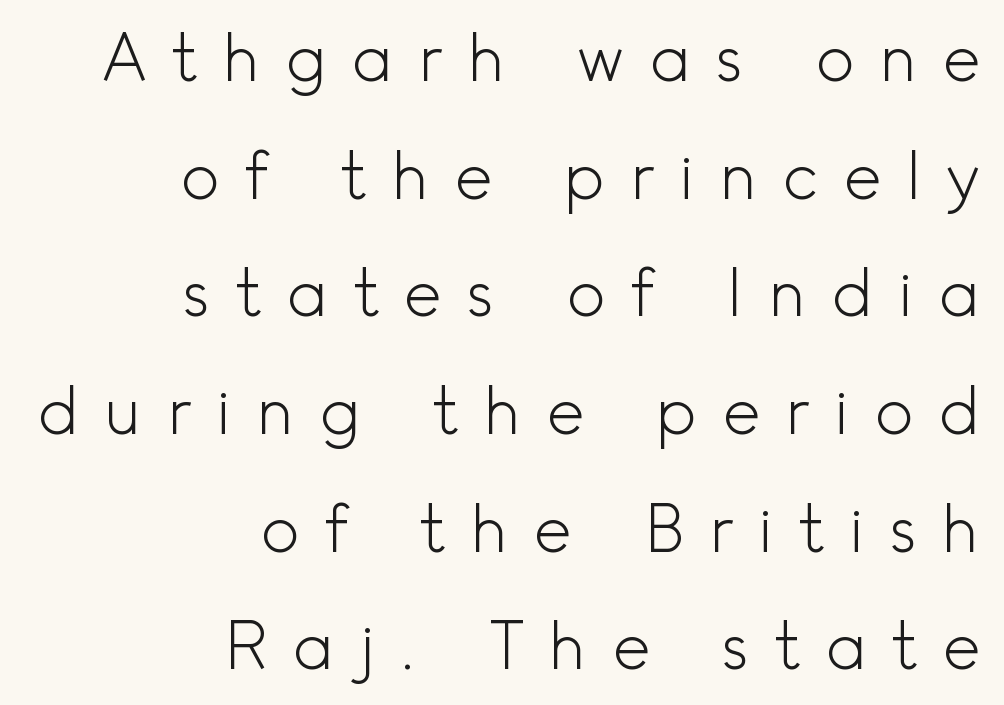
The image shows 65 px light sans-serif type, upright; set right-aligned, line spacing 1.81x, unusually wide letter spacing (+0.38 em), not underlined; a small x-height.
